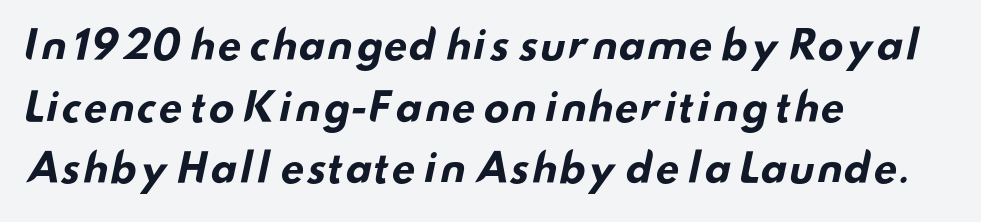
{"serif": "no", "bold": "yes", "weight": "bold", "width": "wide", "stroke_contrast": "low", "x_height": "small", "monospaced": "no", "underline": "no", "align": "left", "line_spacing": "normal", "line_spacing_ratio": 1.58, "letter_spacing": "normal", "letter_spacing_em": 0.0, "glyph_px": 39}
